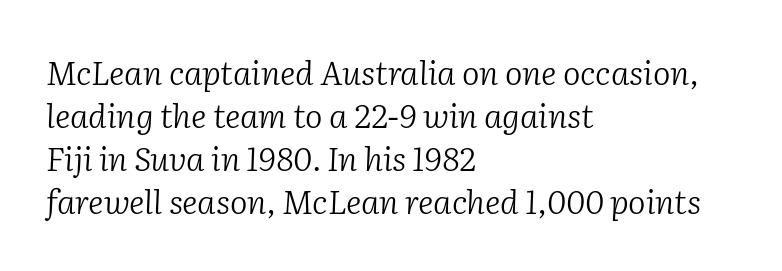
Proportional: the letters do not fall into vertical columns. The space directly below the letters is spotless. In terms of letterform style, serifs are clearly present. Letter spacing: default. If you drew a line through each stem, it would be angled. Baseline-to-baseline distance is the conventional proportion of letter height.
